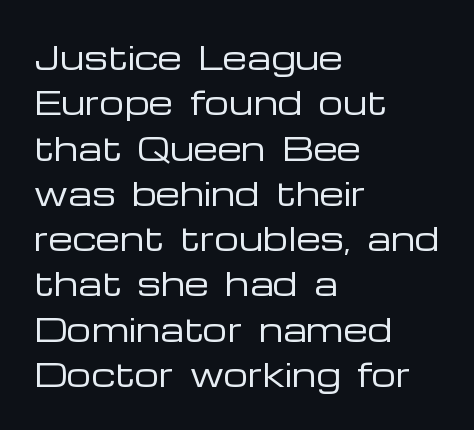
Q: Is the text bold? A: No.
Q: Is the text italic (slanted)? A: No, it is upright.
Q: Is the typeface a serif or a sans-serif typeface? A: Sans-serif.
Q: Is the text underlined? A: No.
Q: How is the paragraph aligned? A: Left-aligned.
Q: Is the spacing between letters normal or unusually wide? A: Normal.
Q: Is the spacing between lines tight, normal or loose? A: Normal.
Q: Width (condensed, normal, or wide)? A: Wide.
Q: Stroke contrast? A: Low.
Q: x-height? A: Medium.
Q: Monospaced? A: No.
